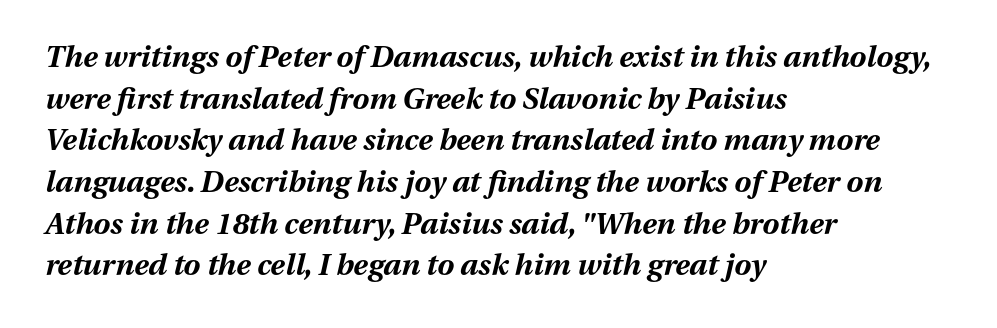
The image shows 30 px bold type, italic (leaning right); set left-aligned, normal line spacing (1.39x), normal letter spacing, not underlined; medium stroke contrast and a medium x-height.
